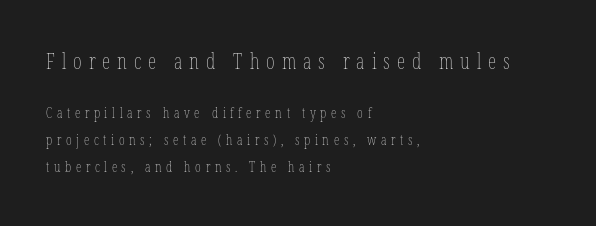
The gaps between neighbouring characters are conspicuously large. Unbolded letterforms with no extra heft. Which chunk is bigger? The first one — the top block dwarfs the bottom. The space beneath each line is pristine and unruled.
